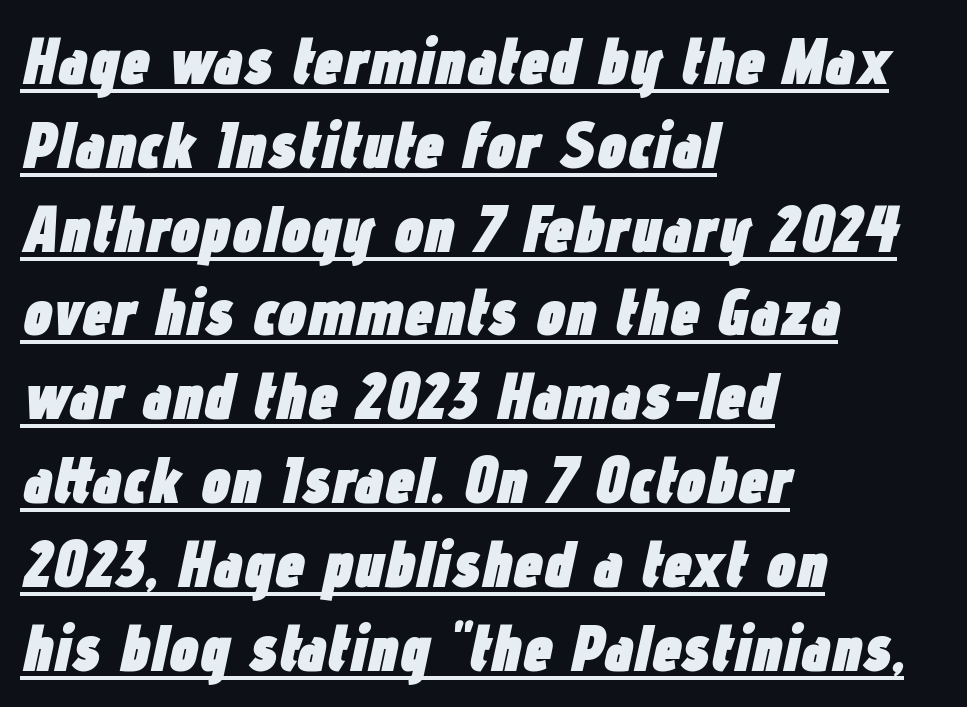
The image shows 66 px heavy, condensed type, italic (leaning right); set left-aligned, normal line spacing (1.27x), normal letter spacing, underlined; low stroke contrast and a medium x-height.
